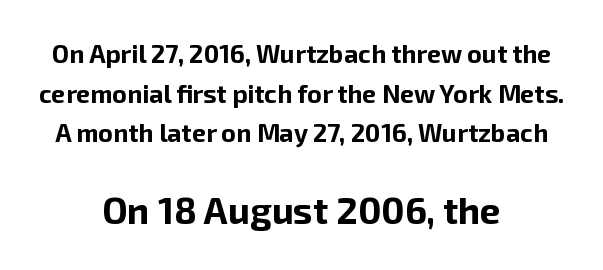
Nobody touched the tracking dial on this one. Strong, thick strokes mark this as bold type. Posture: straight, roman, zero tilt. In this sample the second text group is rendered at the bigger scale.
